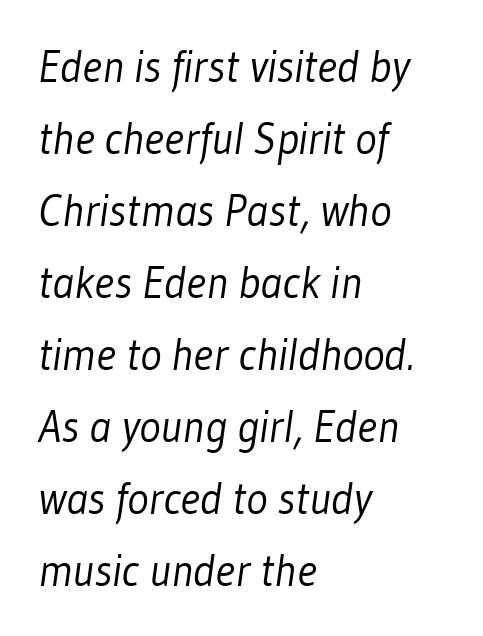
Q: Is the text bold? A: No.
Q: Is the typeface a serif or a sans-serif typeface? A: Sans-serif.
Q: Is the text underlined? A: No.
Q: How is the paragraph aligned? A: Left-aligned.
Q: Is the spacing between letters normal or unusually wide? A: Normal.
Q: Is the spacing between lines tight, normal or loose? A: Normal.
Q: Width (condensed, normal, or wide)? A: Condensed.
Q: Stroke contrast? A: Low.
Q: x-height? A: Medium.
Q: Monospaced? A: No.
